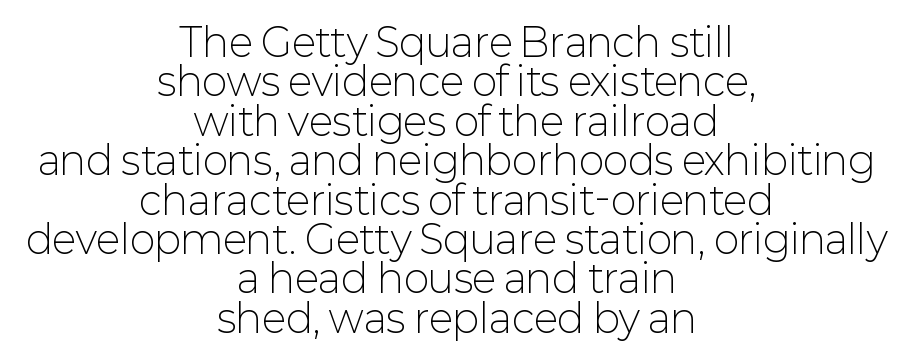
This is not heavy type; no bold has been used. The space beneath each line is pristine and unruled. The tracking reads as untouched default to a designer's eye. Does the type have serifs? No, each stem ends abruptly. Rendered with straight, roman letterforms. You could not count columns in this text — the font is proportionally spaced.
